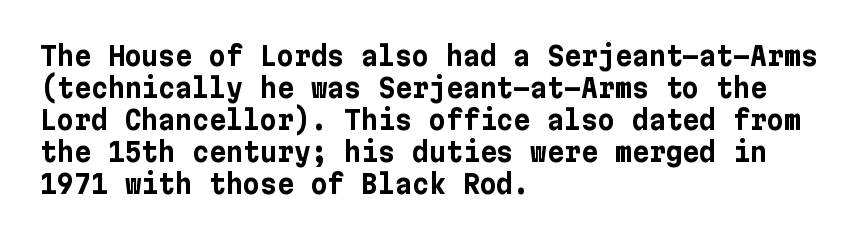
Q: Is the text bold? A: Yes.
Q: Is the text italic (slanted)? A: No, it is upright.
Q: Is the text underlined? A: No.
Q: How is the paragraph aligned? A: Left-aligned.
Q: Is the spacing between letters normal or unusually wide? A: Normal.
